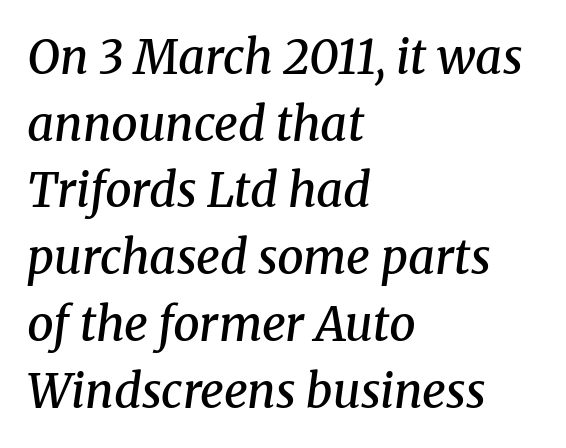
{"serif": "yes", "italic": "yes", "lean": "right", "slant_degrees": 8, "bold": "semi", "weight": "semibold", "width": "normal", "stroke_contrast": "medium", "x_height": "medium", "monospaced": "no", "underline": "no", "align": "left", "line_spacing": "normal", "line_spacing_ratio": 1.42, "letter_spacing": "normal", "letter_spacing_em": 0.0, "glyph_px": 47}
